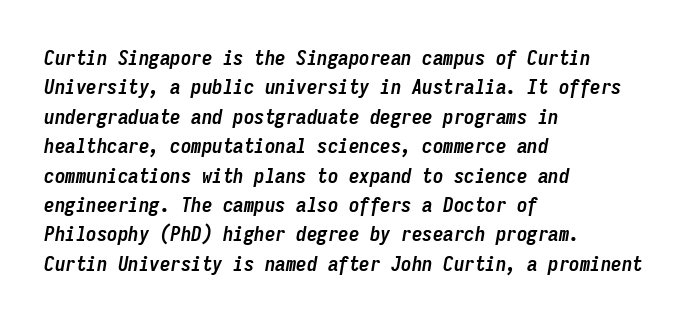
The image shows 21 px bold type, italic (leaning right); set left-aligned, normal line spacing (1.4x), normal letter spacing, not underlined.
